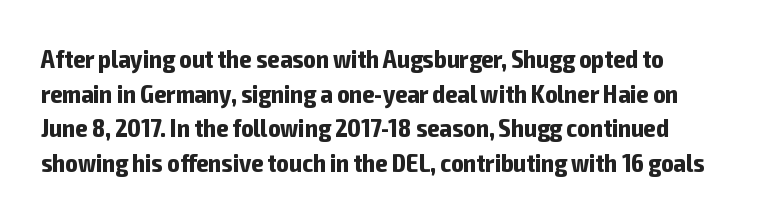
{"italic": "no", "bold": "yes", "underline": "no", "align": "left", "line_spacing": "normal", "line_spacing_ratio": 1.33, "letter_spacing": "normal", "letter_spacing_em": 0.0, "glyph_px": 26}
